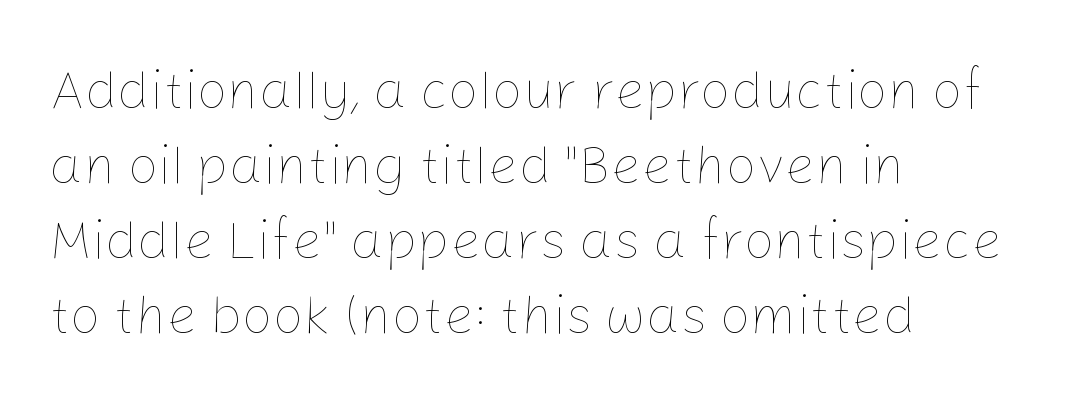
{"italic": "no", "bold": "no", "weight": "thin", "width": "normal", "stroke_contrast": "low", "x_height": "medium", "monospaced": "no", "underline": "no", "align": "left", "line_spacing": "normal", "line_spacing_ratio": 1.39, "letter_spacing": "normal", "letter_spacing_em": 0.0, "glyph_px": 54}
